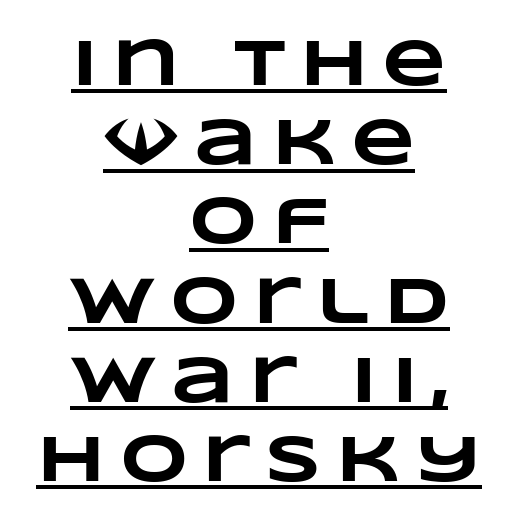
Q: Is the text bold? A: Yes.
Q: Is the text underlined? A: Yes.
Q: How is the paragraph aligned? A: Centered.
Q: Is the spacing between letters normal or unusually wide? A: Unusually wide.
Q: Width (condensed, normal, or wide)? A: Wide.
Q: Stroke contrast? A: Low.
Q: x-height? A: Large.
Q: Monospaced? A: No.
